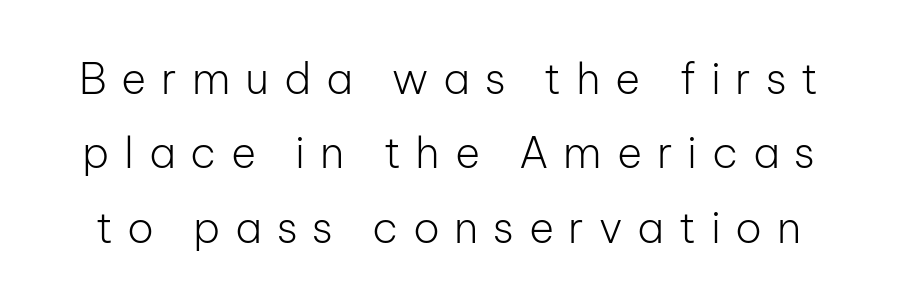
The image shows 43 px light sans-serif type, upright; set line spacing 1.73x, unusually wide letter spacing (+0.34 em), not underlined; low stroke contrast and a medium x-height.
